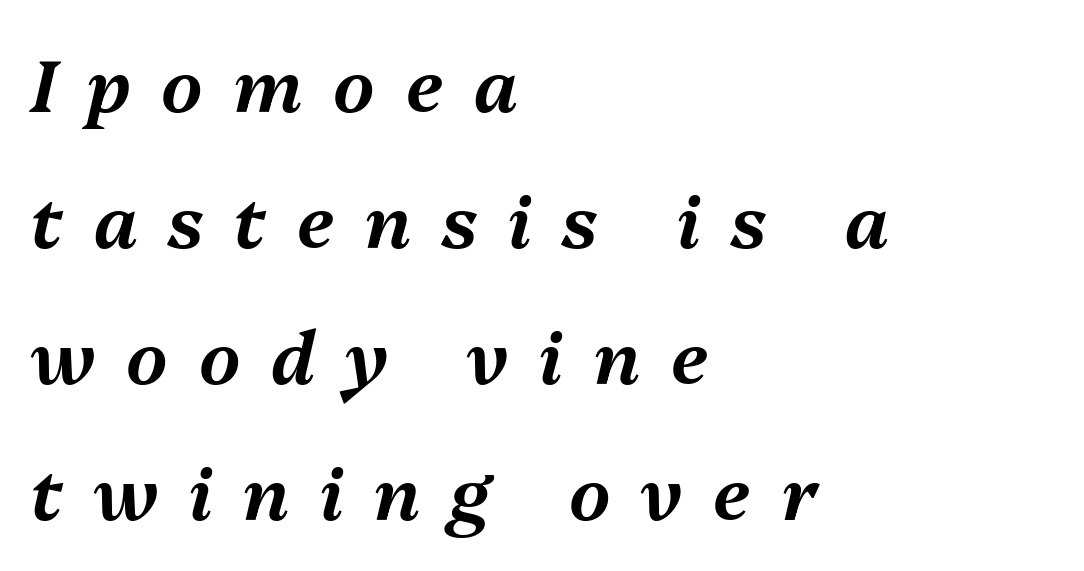
The image shows 72 px text type, italic (leaning right); set left-aligned, line spacing 1.89x, unusually wide letter spacing (+0.43 em), not underlined; medium stroke contrast and a medium x-height.
